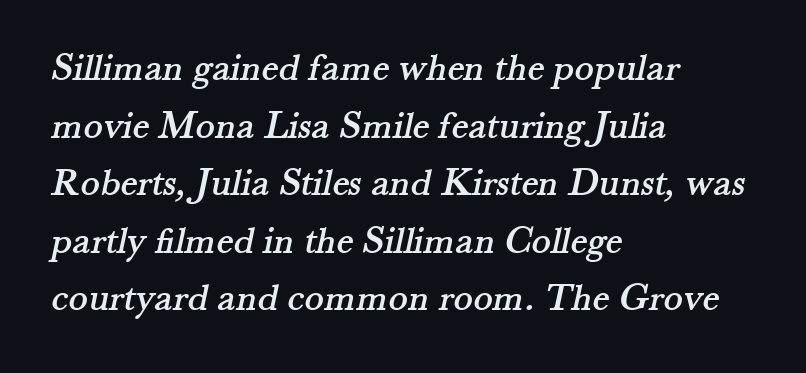
The image shows 40 px serif type; set left-aligned, normal line spacing (1.44x), normal letter spacing, not underlined; medium stroke contrast and a small x-height.
